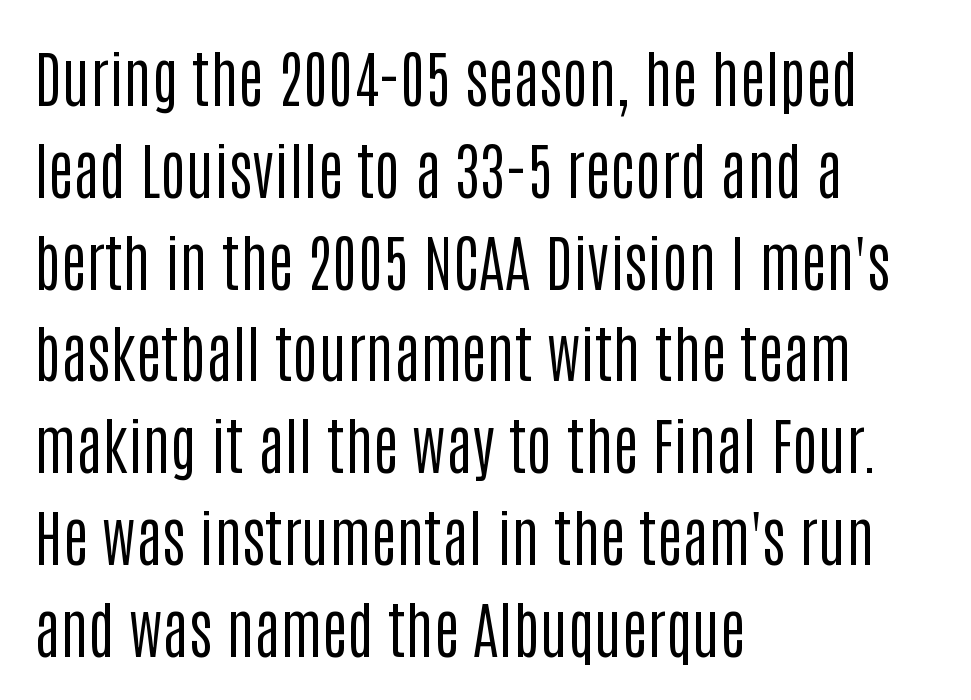
Q: Is the text bold? A: No.
Q: Is the text italic (slanted)? A: No, it is upright.
Q: Is the typeface a serif or a sans-serif typeface? A: Sans-serif.
Q: Is the text underlined? A: No.
Q: How is the paragraph aligned? A: Left-aligned.
Q: Is the spacing between letters normal or unusually wide? A: Normal.
Q: Is the spacing between lines tight, normal or loose? A: Normal.
Q: Width (condensed, normal, or wide)? A: Condensed.
Q: Stroke contrast? A: Low.
Q: x-height? A: Large.
Q: Monospaced? A: No.
